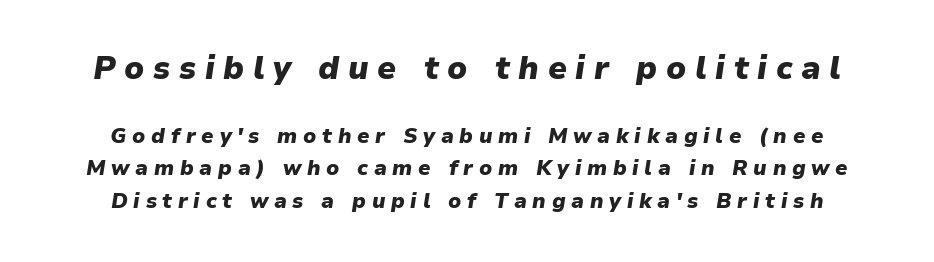
{"italic": "yes", "lean": "right", "slant_degrees": 9, "bold": "yes", "weight": "heavy", "width": "normal", "stroke_contrast": "low", "x_height": "medium", "monospaced": "no", "underline": "no", "align": "center", "line_spacing": "normal", "line_spacing_ratio": 1.54, "letter_spacing": "wide", "letter_spacing_em": 0.27, "larger_block": "first", "size_ratio": 1.52, "glyph_px": 32}
